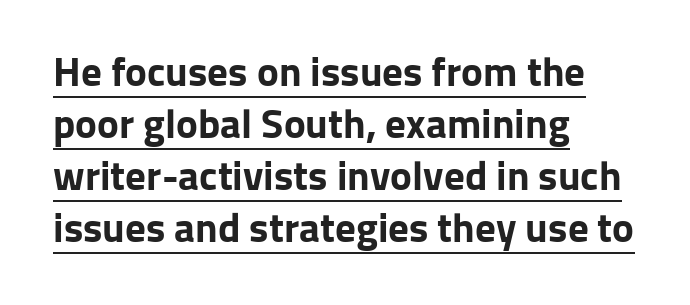
Q: Is the text bold? A: Yes.
Q: Is the text italic (slanted)? A: No, it is upright.
Q: Is the typeface a serif or a sans-serif typeface? A: Sans-serif.
Q: Is the text underlined? A: Yes.
Q: How is the paragraph aligned? A: Left-aligned.
Q: Is the spacing between letters normal or unusually wide? A: Normal.
Q: Is the spacing between lines tight, normal or loose? A: Normal.
Q: Width (condensed, normal, or wide)? A: Normal.
Q: Stroke contrast? A: Low.
Q: x-height? A: Medium.
Q: Monospaced? A: No.
